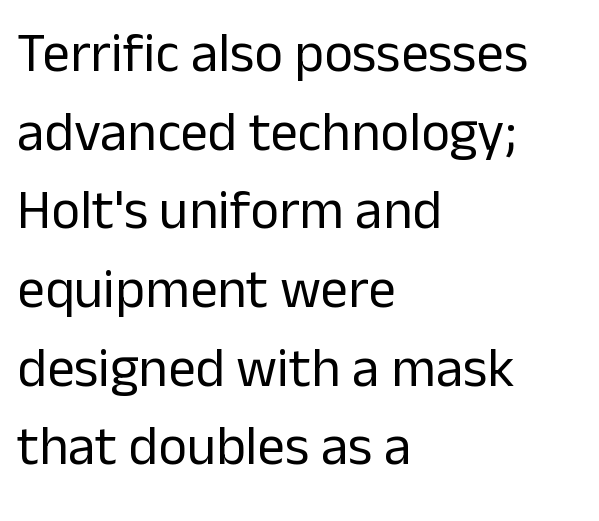
Q: Is the text bold? A: No.
Q: Is the text italic (slanted)? A: No, it is upright.
Q: Is the typeface a serif or a sans-serif typeface? A: Sans-serif.
Q: Is the text underlined? A: No.
Q: How is the paragraph aligned? A: Left-aligned.
Q: Is the spacing between letters normal or unusually wide? A: Normal.
Q: Is the spacing between lines tight, normal or loose? A: Normal.
Q: Width (condensed, normal, or wide)? A: Normal.
Q: Stroke contrast? A: Low.
Q: x-height? A: Medium.
Q: Monospaced? A: No.
